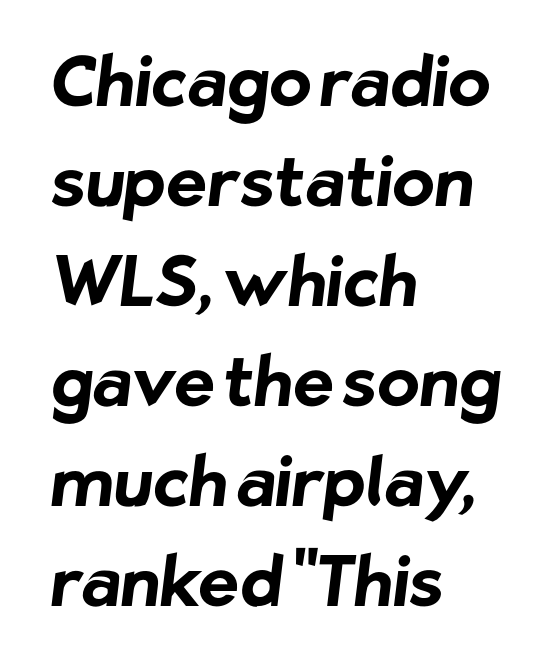
{"serif": "no", "bold": "yes", "weight": "bold", "width": "normal", "stroke_contrast": "low", "x_height": "medium", "monospaced": "no", "underline": "no", "align": "left", "line_spacing": "normal", "line_spacing_ratio": 1.45, "letter_spacing": "normal", "letter_spacing_em": 0.0, "glyph_px": 69}
